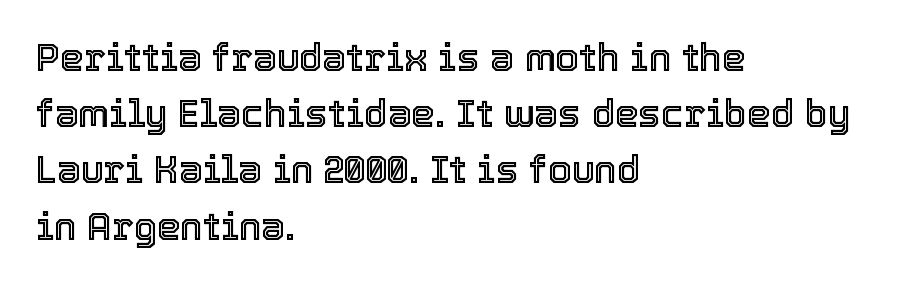
{"italic": "no", "width": "normal", "x_height": "medium", "monospaced": "no", "underline": "no", "align": "left", "line_spacing": "normal", "line_spacing_ratio": 1.48, "letter_spacing": "normal", "letter_spacing_em": 0.0, "glyph_px": 38}
